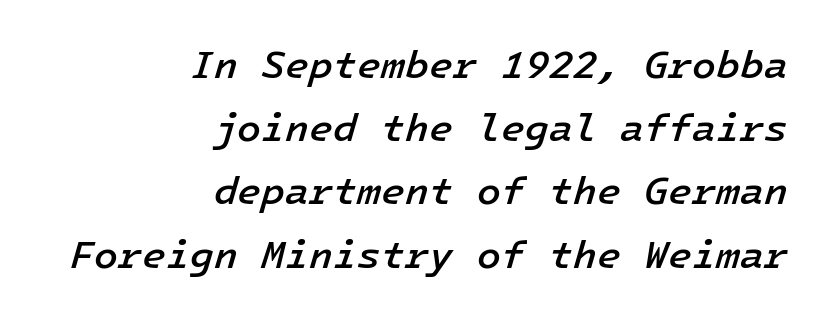
Q: Is the text bold? A: Semi-bold.
Q: Is the text italic (slanted)? A: Yes, it leans right by about 16 degrees.
Q: Is the text underlined? A: No.
Q: How is the paragraph aligned? A: Right-aligned.
Q: Is the spacing between letters normal or unusually wide? A: Normal.
Q: Is the spacing between lines tight, normal or loose? A: Normal.
Q: Width (condensed, normal, or wide)? A: Normal.
Q: Stroke contrast? A: Low.
Q: x-height? A: Medium.
